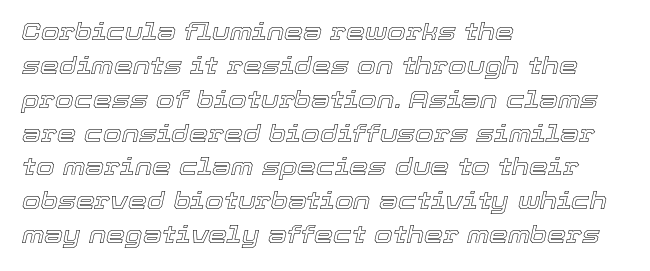
This sample keeps an unexceptional amount of space between lines. This rendering leaves character spacing at its baseline value. A classic flush-left, rag-right setting is used for this passage. The space directly below the letters is spotless. If you drew a line through each stem, it would be angled.
